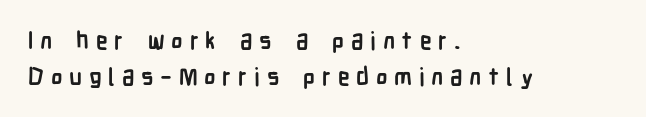
The image shows 24 px bold type, upright; set left-aligned, normal line spacing (1.5x), unusually wide letter spacing (+0.28 em), not underlined.
